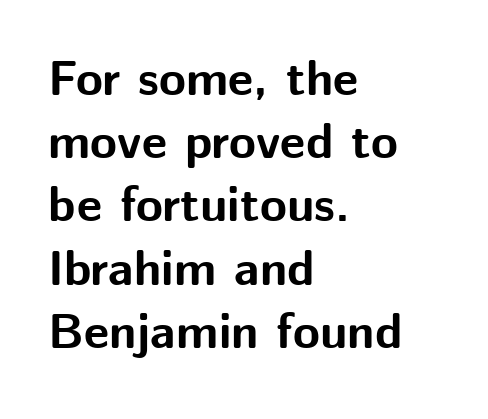
{"serif": "no", "italic": "no", "bold": "yes", "weight": "bold", "width": "normal", "stroke_contrast": "medium", "x_height": "medium", "monospaced": "no", "underline": "no", "align": "left", "line_spacing": "normal", "line_spacing_ratio": 1.29, "letter_spacing": "normal", "letter_spacing_em": 0.0, "glyph_px": 49}
